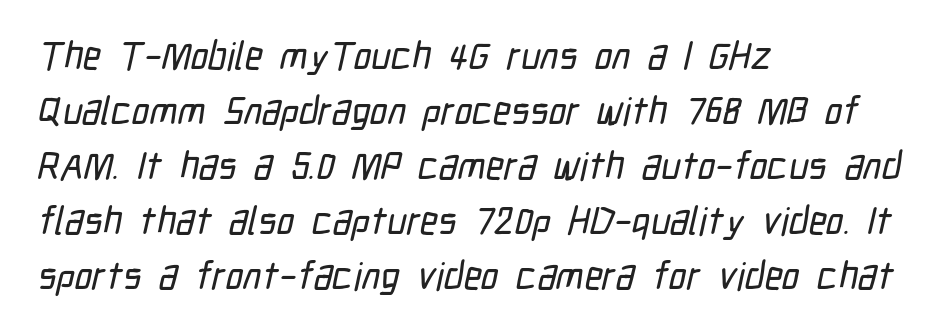
{"serif": "no", "width": "condensed", "stroke_contrast": "low", "x_height": "medium", "monospaced": "no", "underline": "no", "align": "left", "line_spacing": "normal", "line_spacing_ratio": 1.41, "letter_spacing": "normal", "letter_spacing_em": 0.0, "glyph_px": 39}
